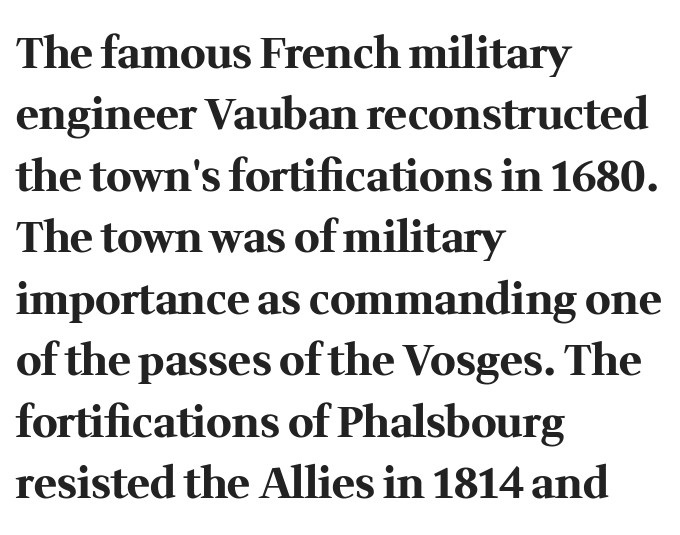
{"serif": "yes", "italic": "no", "bold": "yes", "weight": "bold", "width": "normal", "stroke_contrast": "medium", "x_height": "medium", "monospaced": "no", "underline": "no", "align": "left", "line_spacing": "normal", "line_spacing_ratio": 1.43, "letter_spacing": "normal", "letter_spacing_em": 0.0, "glyph_px": 43}
